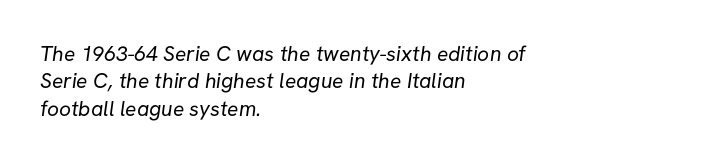
Is there much room between lines? A standard amount, neither cramped nor airy. You could call the tracking neutral — neither tight nor loose. The typesetter chose a ragged-right arrangement here. Only glyphs here, with clear space below each row. The weight would be labelled regular, book, light, or lighter still.
